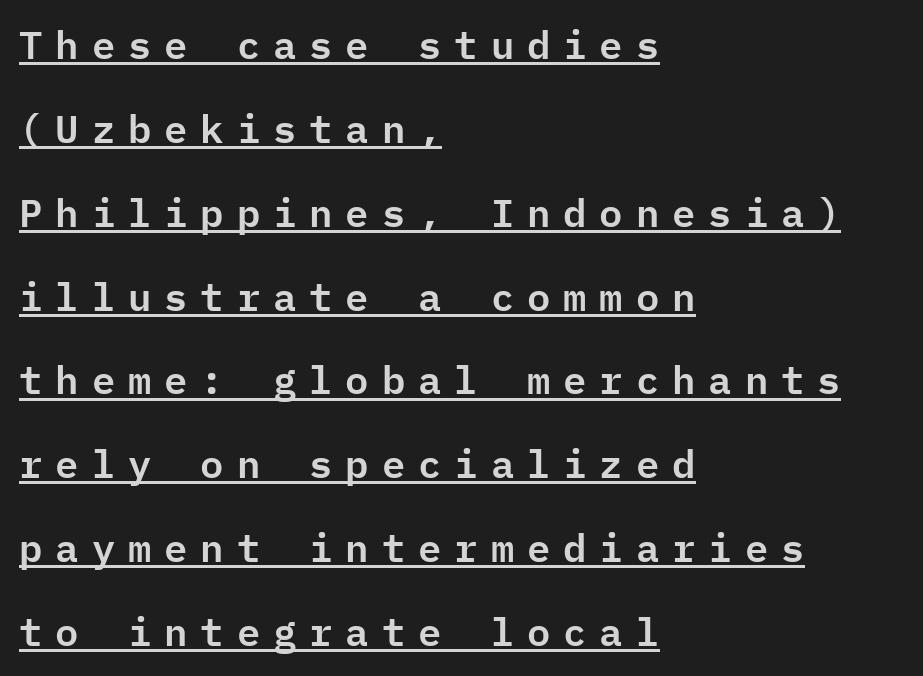
The image shows 39 px sans-serif type, upright, monospaced; set left-aligned, loose line spacing (2.15x), unusually wide letter spacing (+0.33 em), underlined; low stroke contrast and a medium x-height.
